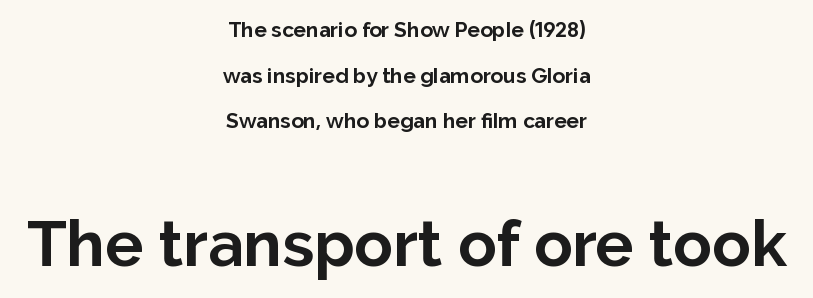
Just letters on the line, the space beneath them empty. Set as a true bold cut, around the 700 mark. No feet cap the strokes, marking this as sans-serif type. Tracking value appears to be zero — textbook default spacing. This sample has the flowing, uneven cadence of proportional lettering. The axis of the letterforms is exactly vertical.
